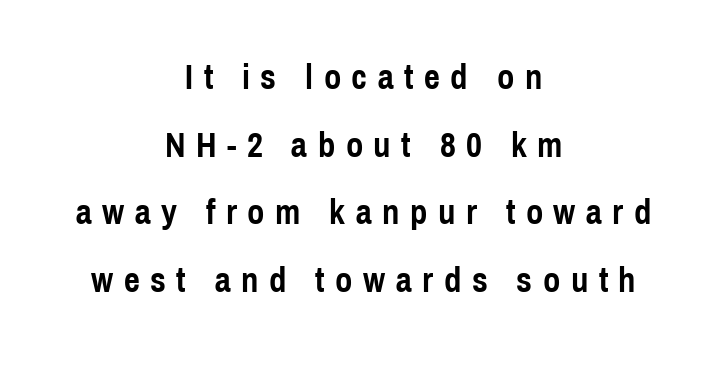
{"serif": "no", "italic": "no", "bold": "yes", "weight": "semibold", "width": "condensed", "x_height": "medium", "monospaced": "no", "underline": "no", "align": "center", "line_spacing": "loose", "line_spacing_ratio": 1.93, "letter_spacing": "wide", "letter_spacing_em": 0.3, "glyph_px": 35}
